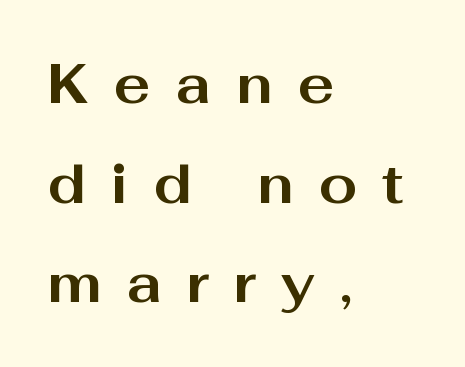
Display-style spreading of the glyphs; the letterfit is very open. In terms of letterform style, serifs are entirely absent. Leftover space on each line is placed entirely after the last word. Typographic density is high because the face is bold.
